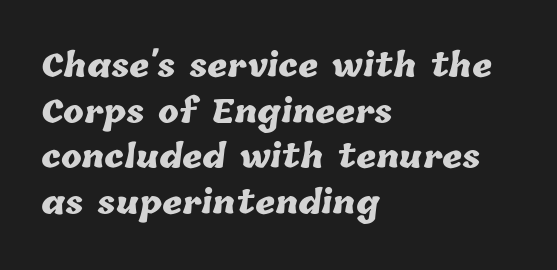
Thick stems and heavy bowls — unmistakably bold. Where is the straight margin? On the left. Students, observe: this is what conventionally led text looks like. Short note: letters normally spaced. A clean baseline with only descenders dipping below it.
